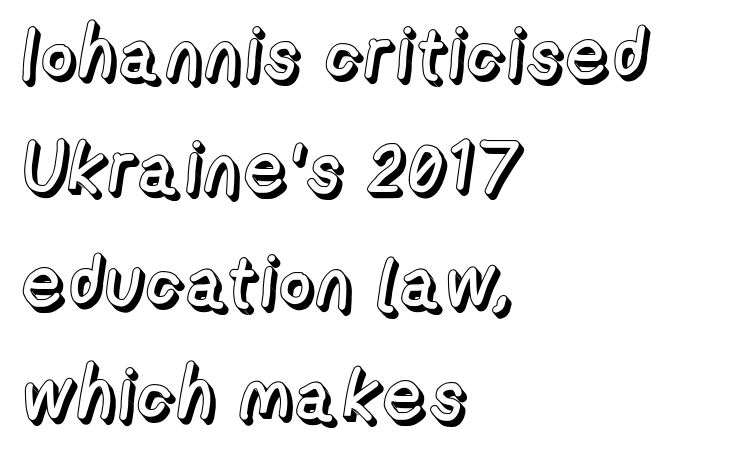
Q: Is the text italic (slanted)? A: Yes.
Q: Is the text underlined? A: No.
Q: How is the paragraph aligned? A: Left-aligned.
Q: Is the spacing between letters normal or unusually wide? A: Normal.
Q: Is the spacing between lines tight, normal or loose? A: Normal.
Q: Width (condensed, normal, or wide)? A: Normal.
Q: x-height? A: Medium.
Q: Monospaced? A: No.
